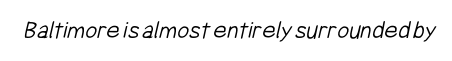
Q: Is the text bold? A: No.
Q: Is the text underlined? A: No.
Q: Is the spacing between letters normal or unusually wide? A: Normal.
